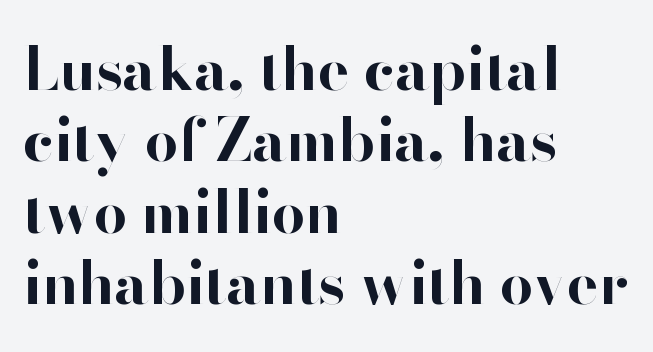
The face used here is a sans, in the tradition of grotesques and geometrics. The zone under the glyphs is completely vacant. The gaps between neighbouring characters are ordinary and unremarkable. Characters remain perfectly vertical along every line. The lines are quadded left.
